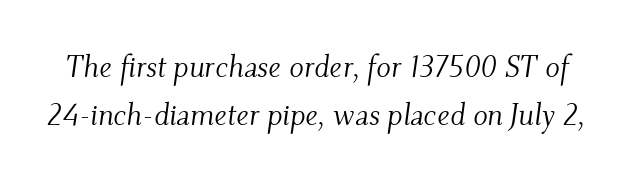
Q: Is the text bold? A: No.
Q: Is the text italic (slanted)? A: Yes, it leans right by about 9 degrees.
Q: Is the typeface a serif or a sans-serif typeface? A: Serif.
Q: Is the text underlined? A: No.
Q: Is the spacing between letters normal or unusually wide? A: Normal.
Q: Is the spacing between lines tight, normal or loose? A: Normal.
Q: Width (condensed, normal, or wide)? A: Normal.
Q: Stroke contrast? A: Medium.
Q: x-height? A: Small.
Q: Monospaced? A: No.
